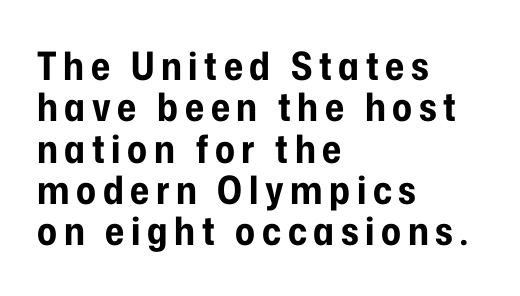
The image shows 39 px bold, condensed sans-serif type, upright; set left-aligned, tight line spacing (1.06x), not underlined; low stroke contrast and a medium x-height.
